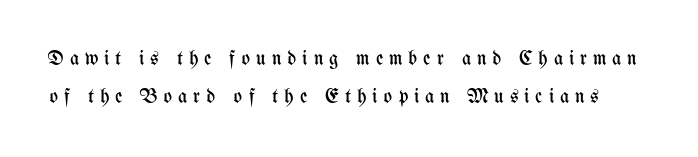
The image shows 20 px text type, upright; set line spacing 1.89x, unusually wide letter spacing (+0.3 em), not underlined.
